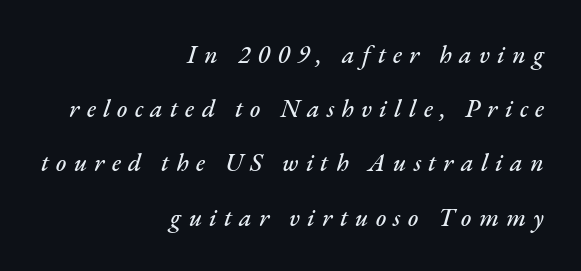
Q: Is the text italic (slanted)? A: Yes, it leans right by about 17 degrees.
Q: Is the text underlined? A: No.
Q: How is the paragraph aligned? A: Right-aligned.
Q: Is the spacing between letters normal or unusually wide? A: Unusually wide.
Q: Is the spacing between lines tight, normal or loose? A: Loose.
